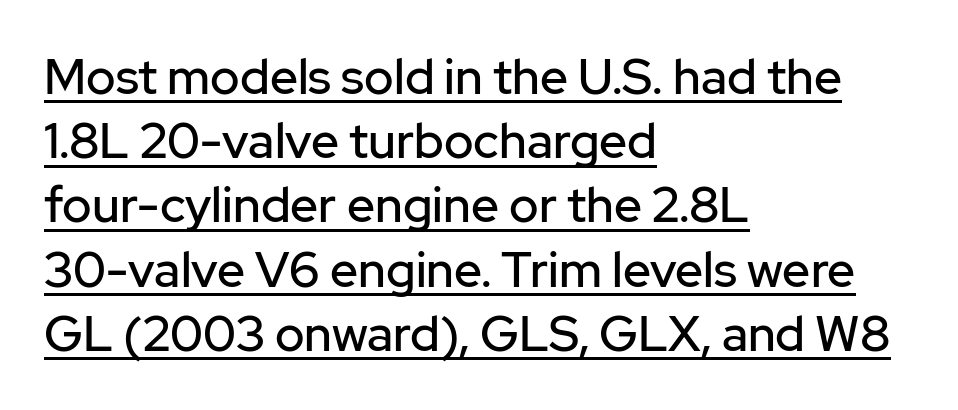
This sample uses a sans-serif face. The face used here is proportionally spaced, like ordinary book or web type. Short and long lines alike share a common starting point at left. Caption: lettering with a line underneath.
